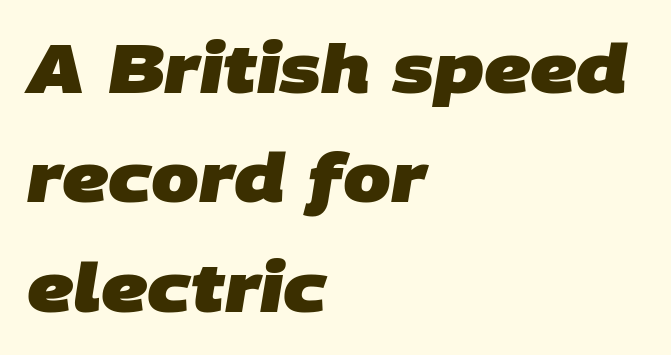
The image shows 68 px heavy sans-serif type; set left-aligned, normal line spacing (1.61x), normal letter spacing, not underlined; low stroke contrast and a large x-height.
